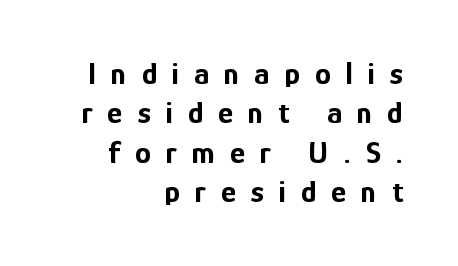
{"serif": "no", "italic": "no", "bold": "yes", "weight": "bold", "width": "condensed", "stroke_contrast": "low", "x_height": "medium", "monospaced": "no", "underline": "no", "align": "right", "line_spacing_ratio": 1.23, "letter_spacing": "wide", "letter_spacing_em": 0.47, "glyph_px": 32}
